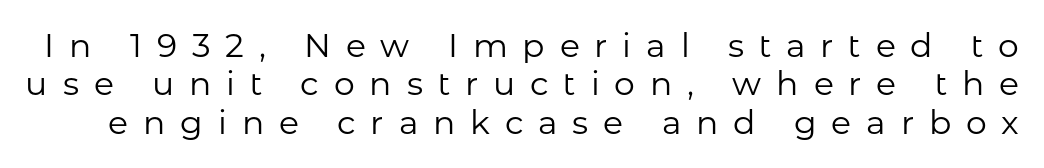
{"serif": "no", "italic": "no", "bold": "no", "weight": "regular", "width": "normal", "stroke_contrast": "low", "x_height": "medium", "monospaced": "no", "underline": "no", "line_spacing_ratio": 1.16, "letter_spacing": "wide", "letter_spacing_em": 0.45, "glyph_px": 33}
